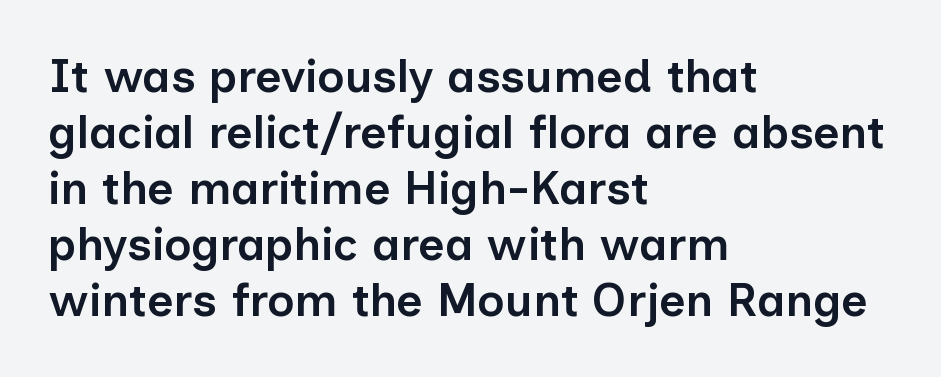
Q: Is the text bold? A: Semi-bold.
Q: Is the text italic (slanted)? A: No, it is upright.
Q: Is the typeface a serif or a sans-serif typeface? A: Sans-serif.
Q: Is the text underlined? A: No.
Q: How is the paragraph aligned? A: Left-aligned.
Q: Is the spacing between letters normal or unusually wide? A: Normal.
Q: Width (condensed, normal, or wide)? A: Normal.
Q: Stroke contrast? A: Low.
Q: x-height? A: Medium.
Q: Monospaced? A: No.
